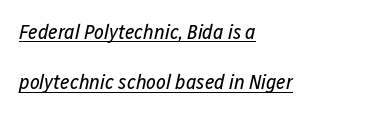
Q: Is the text bold? A: No.
Q: Is the text italic (slanted)? A: Yes, it leans right by about 12 degrees.
Q: Is the text underlined? A: Yes.
Q: How is the paragraph aligned? A: Left-aligned.
Q: Is the spacing between letters normal or unusually wide? A: Normal.
Q: Is the spacing between lines tight, normal or loose? A: Loose.
